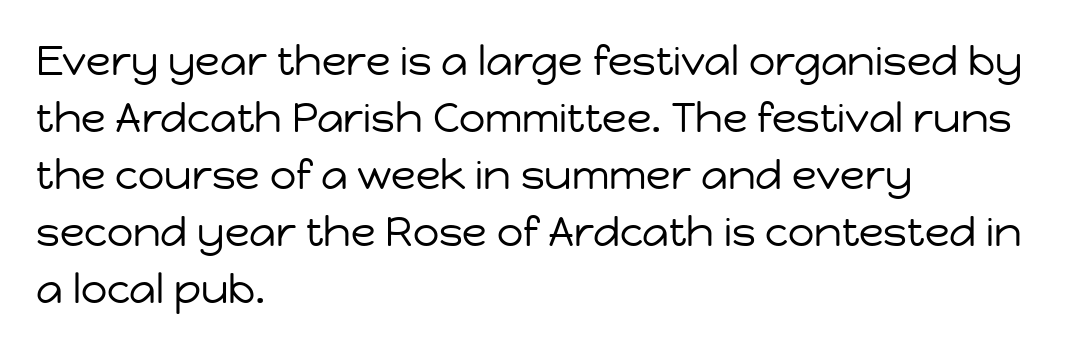
The image shows 41 px regular-weight sans-serif type, upright; set left-aligned, normal line spacing (1.39x), normal letter spacing, not underlined; low stroke contrast and a medium x-height.
